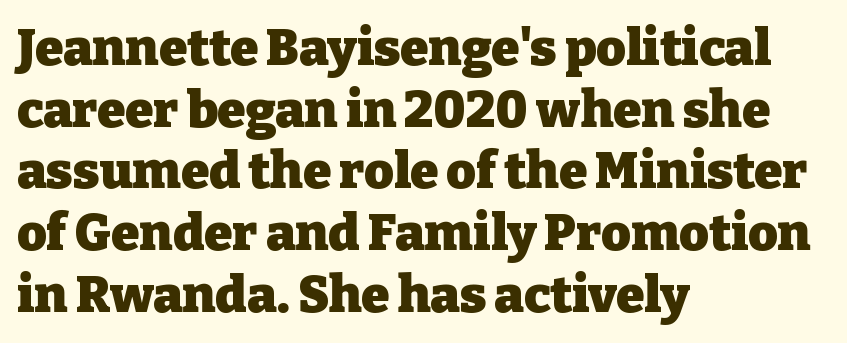
{"serif": "yes", "italic": "no", "bold": "yes", "weight": "heavy", "width": "normal", "stroke_contrast": "low", "x_height": "medium", "monospaced": "no", "underline": "no", "align": "left", "line_spacing_ratio": 1.21, "letter_spacing": "normal", "letter_spacing_em": 0.0, "glyph_px": 51}
